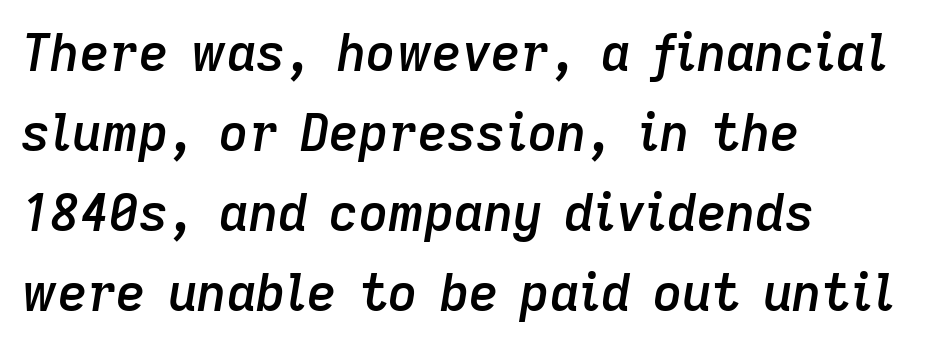
Q: Is the text bold? A: Semi-bold.
Q: Is the text italic (slanted)? A: Yes, it leans right by about 9 degrees.
Q: Is the text underlined? A: No.
Q: How is the paragraph aligned? A: Left-aligned.
Q: Is the spacing between letters normal or unusually wide? A: Normal.
Q: Is the spacing between lines tight, normal or loose? A: Normal.
Q: Width (condensed, normal, or wide)? A: Normal.
Q: Stroke contrast? A: Low.
Q: x-height? A: Medium.
Q: Monospaced? A: No.
